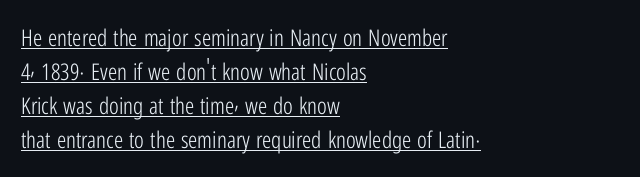
The image shows 23 px text type, upright; set left-aligned, normal line spacing (1.48x), normal letter spacing, underlined.
